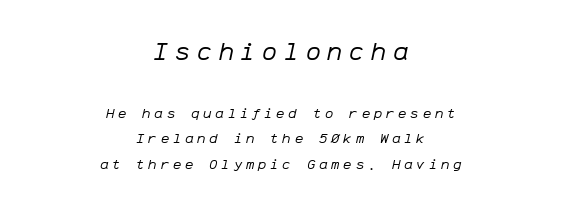
Q: Is the text bold? A: No.
Q: Is the text italic (slanted)? A: Yes, it leans right by about 12 degrees.
Q: Is the text underlined? A: No.
Q: How is the paragraph aligned? A: Centered.
Q: Is the spacing between letters normal or unusually wide? A: Unusually wide.
Q: Which block of text is set in a larger size, the first (top) or the second (bottom)? A: The first (top) one.
